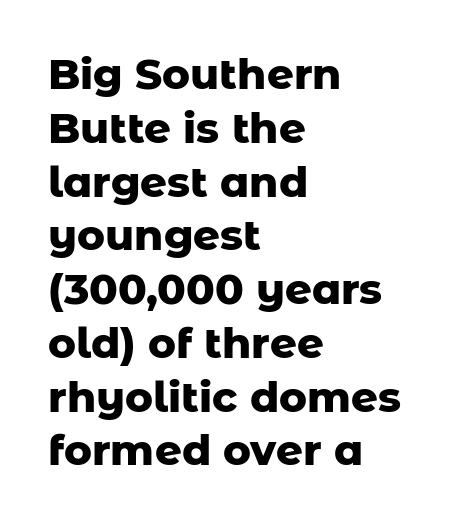
The image shows 42 px heavy sans-serif type, upright; set left-aligned, normal line spacing (1.28x), normal letter spacing, not underlined; low stroke contrast and a medium x-height.
